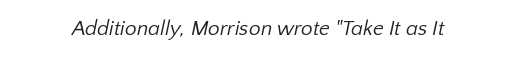
The image shows 21 px text type; set normal letter spacing, not underlined.
